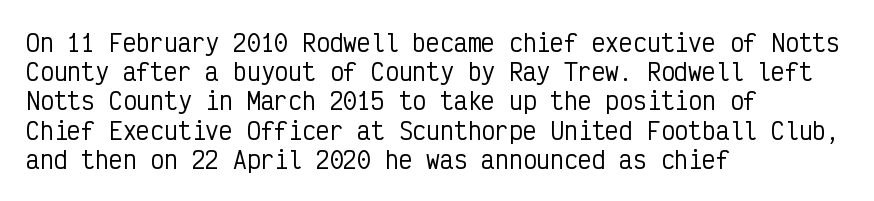
Q: Is the text italic (slanted)? A: No, it is upright.
Q: Is the text underlined? A: No.
Q: How is the paragraph aligned? A: Left-aligned.
Q: Is the spacing between letters normal or unusually wide? A: Normal.
Q: Is the spacing between lines tight, normal or loose? A: Normal.
